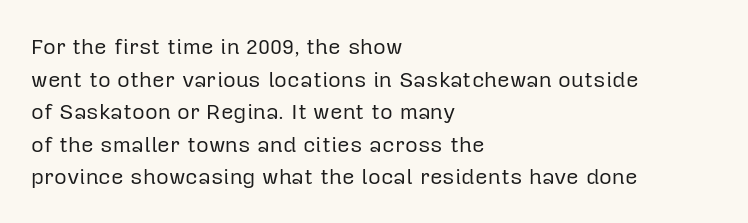
The image shows 22 px text type, upright; set left-aligned, normal line spacing (1.48x), normal letter spacing, not underlined.
